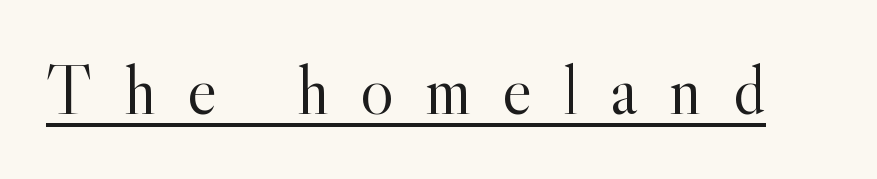
{"serif": "yes", "italic": "no", "bold": "no", "weight": "light", "width": "normal", "x_height": "small", "monospaced": "no", "underline": "yes", "letter_spacing": "wide", "letter_spacing_em": 0.45, "glyph_px": 70}
